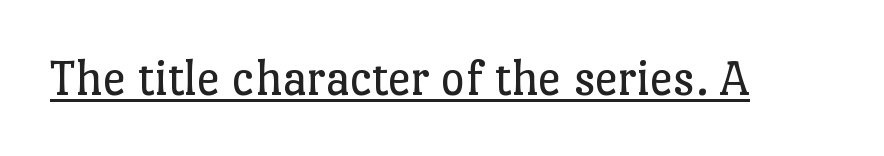
To sum up the face: it has serifs. Observe the ordinary spacing: letters are neighbours, not strangers. Rendered with straight, roman letterforms. Varying glyph widths throughout — classic text-font behaviour. Heft: none added — not bold.
